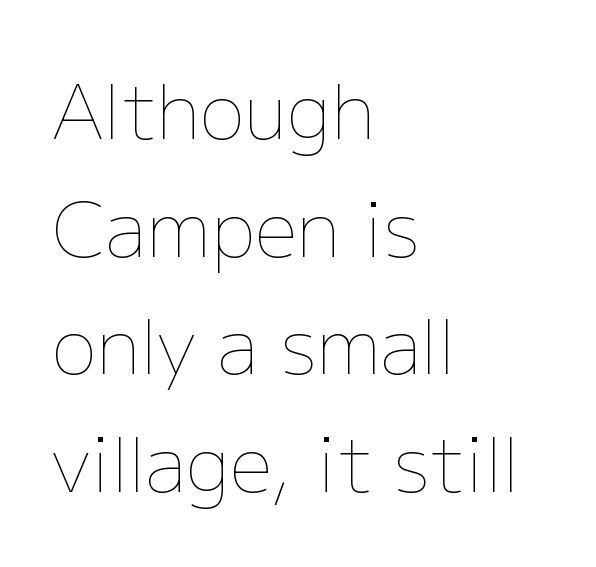
The image shows 75 px thin type, upright; set left-aligned, normal line spacing (1.57x), normal letter spacing, not underlined; low stroke contrast and a medium x-height.
